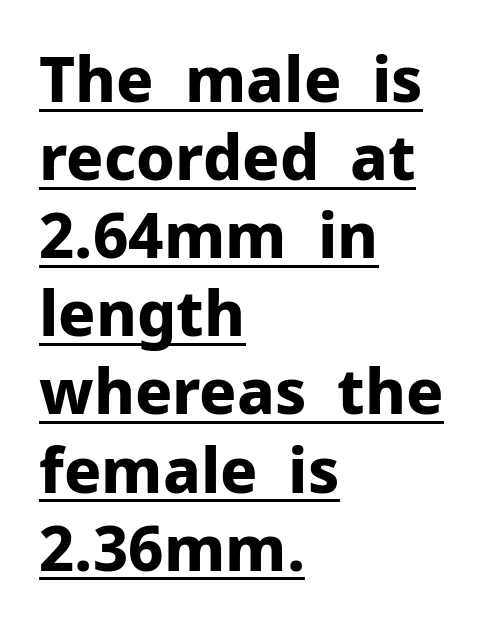
The image shows 62 px bold sans-serif type, upright; set left-aligned, normal line spacing (1.26x), normal letter spacing, underlined; low stroke contrast and a medium x-height.
